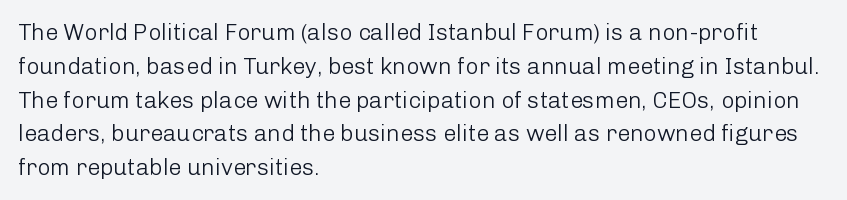
Q: Is the text bold? A: No.
Q: Is the text italic (slanted)? A: No, it is upright.
Q: Is the text underlined? A: No.
Q: How is the paragraph aligned? A: Left-aligned.
Q: Is the spacing between letters normal or unusually wide? A: Normal.
Q: Is the spacing between lines tight, normal or loose? A: Normal.
